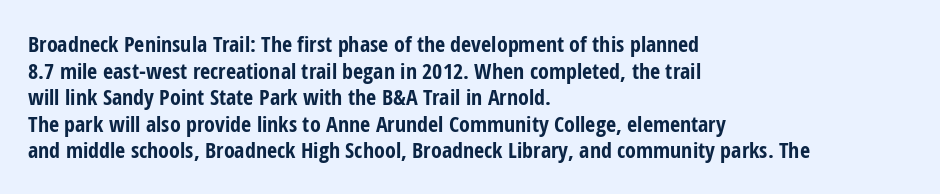
Which margin do the lines hug? The left one — the right edge is uneven. Weight check: bold — yes, fully. Tracking here is standard; glyphs follow each other at the usual distance. Unlike italic type, these characters show no tilt at all. Just letters on the line, the space beneath them empty.
